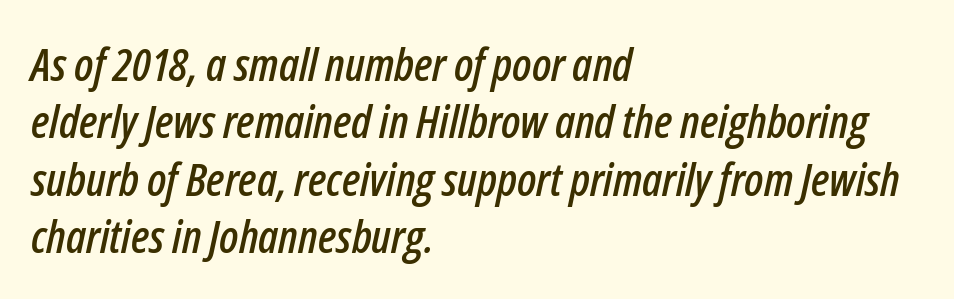
Which margin do the lines hug? The left one — the right edge is uneven. The strip under each line holds only bare page. Nobody touched the tracking dial on this one. Varying glyph widths throughout — classic text-font behaviour. Rendered with sloped, italic letterforms. Whoever set this chose a conventional vertical rhythm.
